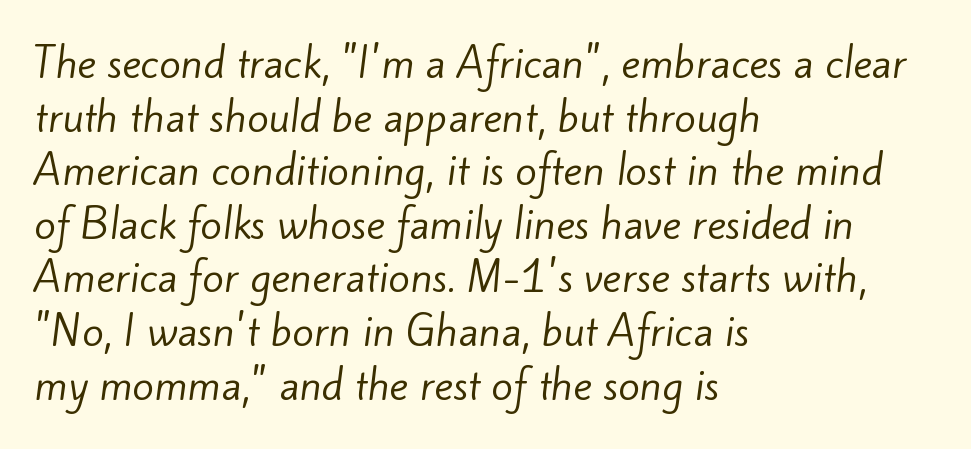
Teacher's note: observe the even left margin — that is flush-left alignment. Is this a fixed-width face? No — the glyphs have proportional, varying widths. Letters rest on an invisible, unmarked baseline. Font category for this specimen: sans-serif.
